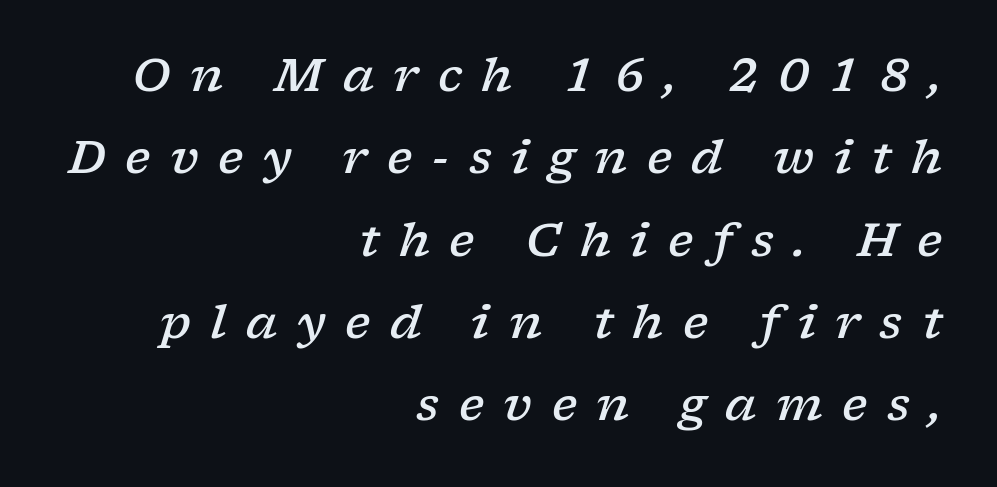
{"serif": "yes", "italic": "yes", "lean": "right", "slant_degrees": 17, "bold": "semi", "weight": "semibold", "width": "wide", "stroke_contrast": "low", "x_height": "medium", "monospaced": "no", "underline": "no", "align": "right", "line_spacing_ratio": 1.79, "letter_spacing": "wide", "letter_spacing_em": 0.42, "glyph_px": 46}
